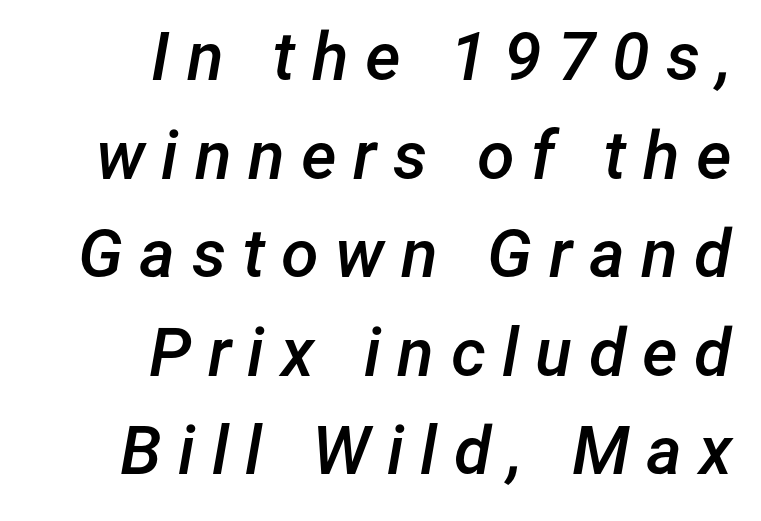
Q: Is the text bold? A: Semi-bold.
Q: Is the text italic (slanted)? A: Yes, it leans right by about 12 degrees.
Q: Is the text underlined? A: No.
Q: How is the paragraph aligned? A: Right-aligned.
Q: Is the spacing between letters normal or unusually wide? A: Unusually wide.
Q: Is the spacing between lines tight, normal or loose? A: Normal.
Q: Width (condensed, normal, or wide)? A: Normal.
Q: Stroke contrast? A: Low.
Q: x-height? A: Medium.
Q: Monospaced? A: No.
